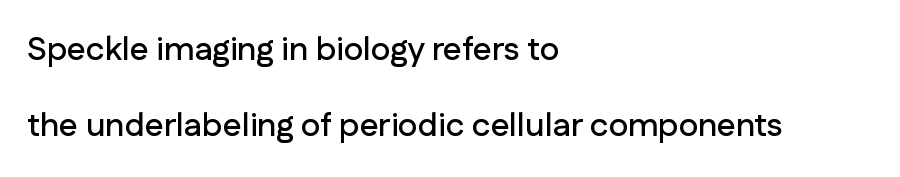
The image shows 33 px sans-serif type, upright; set left-aligned, loose line spacing (2.29x), normal letter spacing, not underlined; low stroke contrast and a medium x-height.
